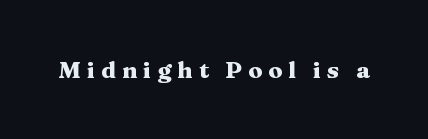
Decoration check: the copy has no underline. Look at the stroke-to-counter ratio: heavy, a bold. Substantial extra tracking has been applied to these lines. This sample uses an upright cut, with every glyph sitting square on the baseline.
